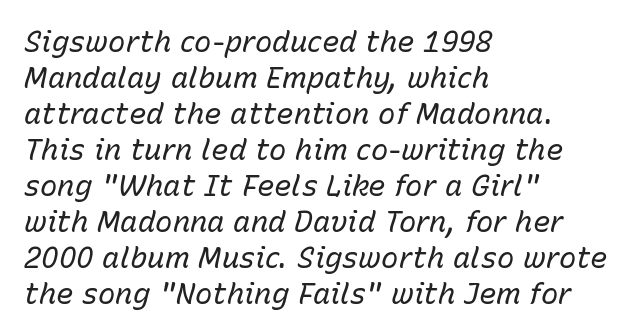
Q: Is the text bold? A: No.
Q: Is the text italic (slanted)? A: Yes, it leans right by about 15 degrees.
Q: Is the text underlined? A: No.
Q: How is the paragraph aligned? A: Left-aligned.
Q: Is the spacing between letters normal or unusually wide? A: Normal.
Q: Width (condensed, normal, or wide)? A: Normal.
Q: Stroke contrast? A: Low.
Q: x-height? A: Medium.
Q: Monospaced? A: No.
